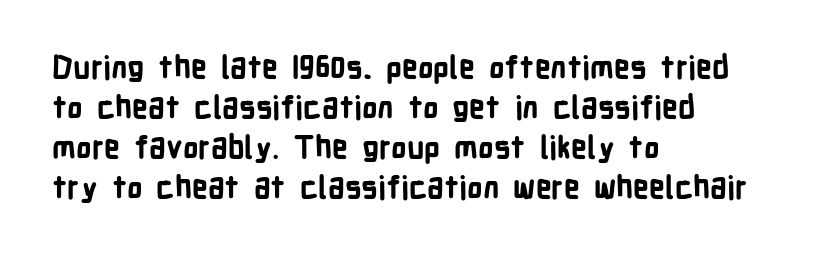
The image shows 31 px bold, condensed sans-serif type, upright; set left-aligned, normal line spacing (1.29x), normal letter spacing, not underlined; low stroke contrast and a medium x-height.
